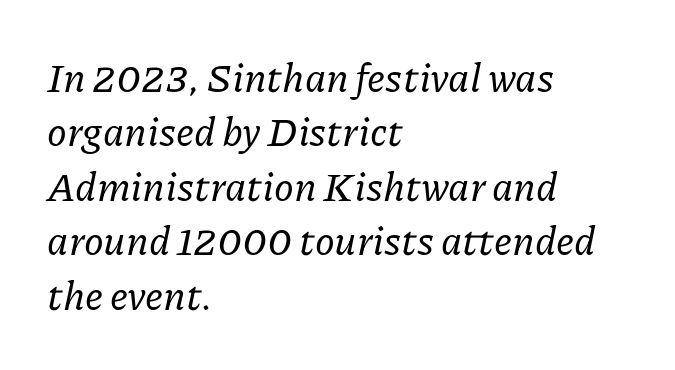
{"serif": "yes", "italic": "yes", "lean": "right", "slant_degrees": 11, "width": "normal", "stroke_contrast": "low", "x_height": "medium", "monospaced": "no", "underline": "no", "align": "left", "line_spacing": "normal", "line_spacing_ratio": 1.36, "letter_spacing": "normal", "letter_spacing_em": 0.0, "glyph_px": 40}
